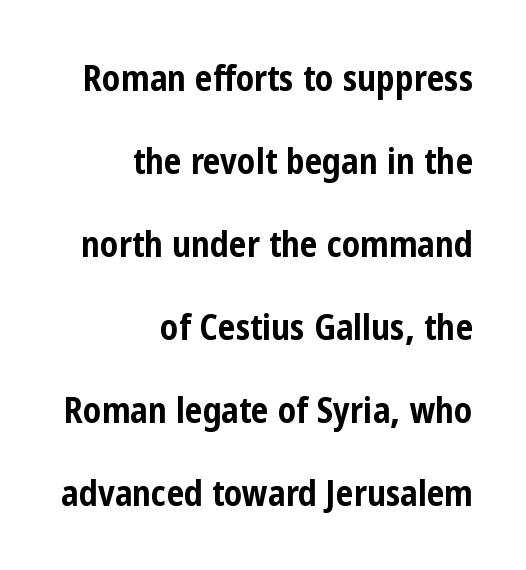
{"serif": "no", "italic": "no", "bold": "yes", "weight": "bold", "width": "condensed", "stroke_contrast": "low", "x_height": "medium", "monospaced": "no", "underline": "no", "align": "right", "line_spacing": "loose", "line_spacing_ratio": 2.37, "letter_spacing": "normal", "letter_spacing_em": 0.0, "glyph_px": 35}
